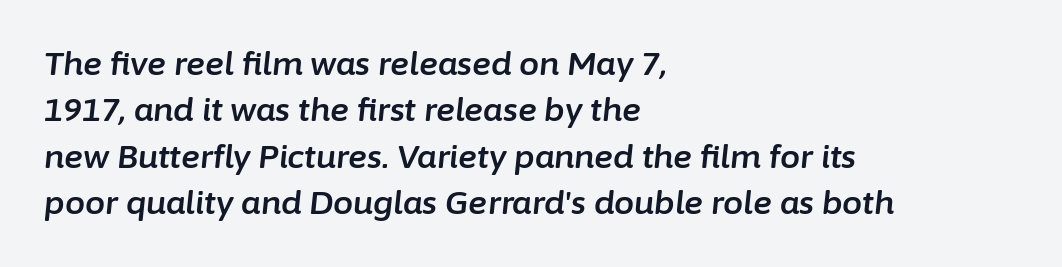
If you drew a line through each stem, it would be angled. The type is set solid horizontally, with unmodified tracking. Is this a fixed-width face? No — the glyphs have proportional, varying widths. Alignment: flush left. Is there much room between lines? A standard amount, neither cramped nor airy.
